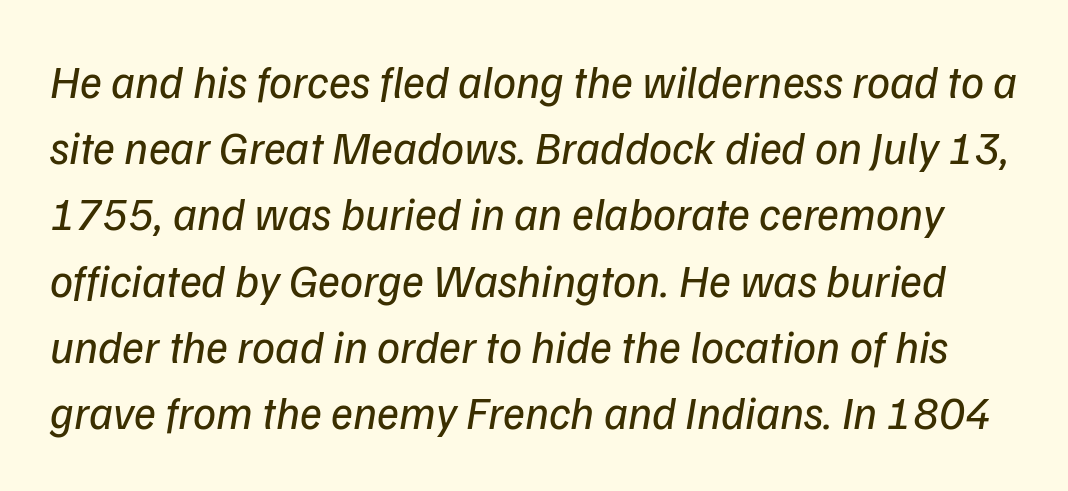
Q: Is the text bold? A: No.
Q: Is the typeface a serif or a sans-serif typeface? A: Sans-serif.
Q: Is the text underlined? A: No.
Q: Is the spacing between letters normal or unusually wide? A: Normal.
Q: Is the spacing between lines tight, normal or loose? A: Normal.
Q: Width (condensed, normal, or wide)? A: Normal.
Q: Stroke contrast? A: Low.
Q: x-height? A: Medium.
Q: Monospaced? A: No.
